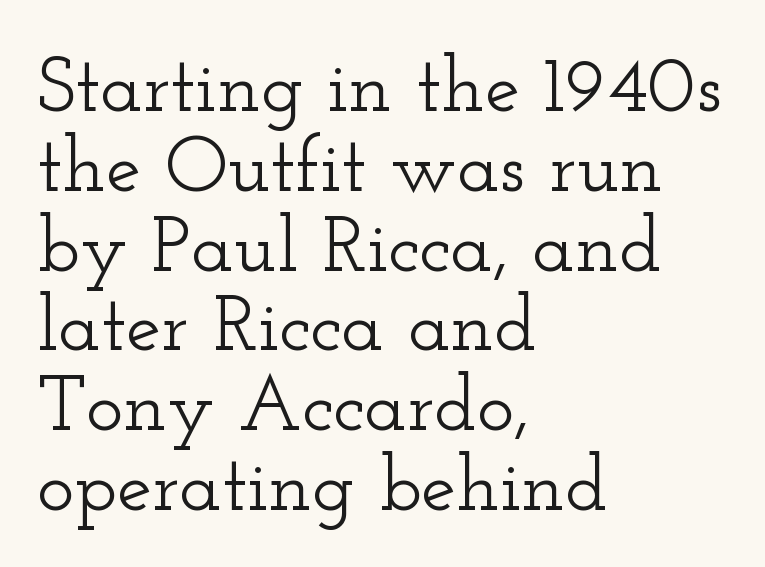
This rendering uses left alignment, leaving the right contour irregular. Varying glyph widths throughout — classic text-font behaviour. Is there much room between lines? No — they nearly touch. Descenders are the only things crossing below the line. This rendering leaves character spacing at its baseline value. Notice how the stems are strictly vertical — no italics here.
